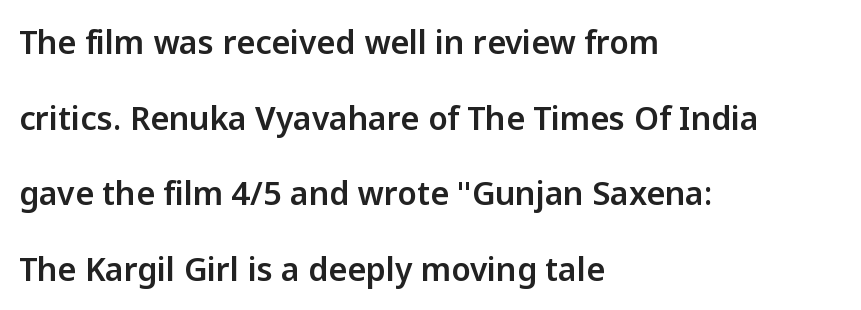
The image shows 32 px sans-serif type, upright; set left-aligned, loose line spacing (2.36x), normal letter spacing, not underlined; low stroke contrast and a medium x-height.
